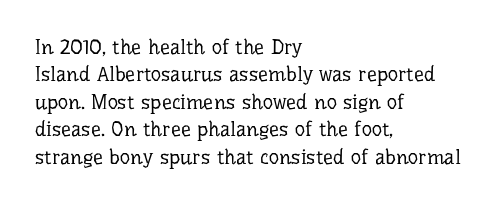
The image shows 20 px text type, upright; set left-aligned, normal line spacing (1.37x), normal letter spacing, not underlined.
